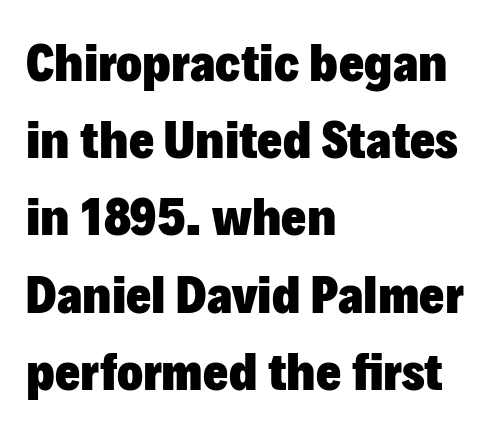
Q: Is the text bold? A: Yes.
Q: Is the text italic (slanted)? A: No, it is upright.
Q: Is the typeface a serif or a sans-serif typeface? A: Sans-serif.
Q: Is the text underlined? A: No.
Q: How is the paragraph aligned? A: Left-aligned.
Q: Is the spacing between letters normal or unusually wide? A: Normal.
Q: Is the spacing between lines tight, normal or loose? A: Normal.
Q: Width (condensed, normal, or wide)? A: Normal.
Q: Stroke contrast? A: Low.
Q: x-height? A: Medium.
Q: Monospaced? A: No.
